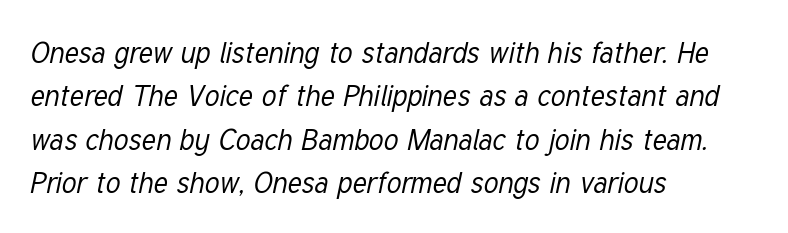
Q: Is the text bold? A: No.
Q: Is the text italic (slanted)? A: Yes, it leans right by about 12 degrees.
Q: Is the text underlined? A: No.
Q: How is the paragraph aligned? A: Left-aligned.
Q: Is the spacing between letters normal or unusually wide? A: Normal.
Q: Is the spacing between lines tight, normal or loose? A: Normal.
Q: Width (condensed, normal, or wide)? A: Condensed.
Q: Stroke contrast? A: Low.
Q: x-height? A: Medium.
Q: Monospaced? A: No.
